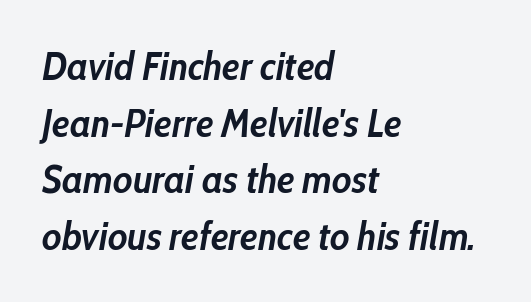
{"italic": "yes", "lean": "right", "slant_degrees": 10, "bold": "yes", "weight": "semibold", "width": "condensed", "stroke_contrast": "low", "x_height": "medium", "monospaced": "no", "underline": "no", "align": "left", "line_spacing": "normal", "line_spacing_ratio": 1.45, "letter_spacing": "normal", "letter_spacing_em": 0.0, "glyph_px": 39}
